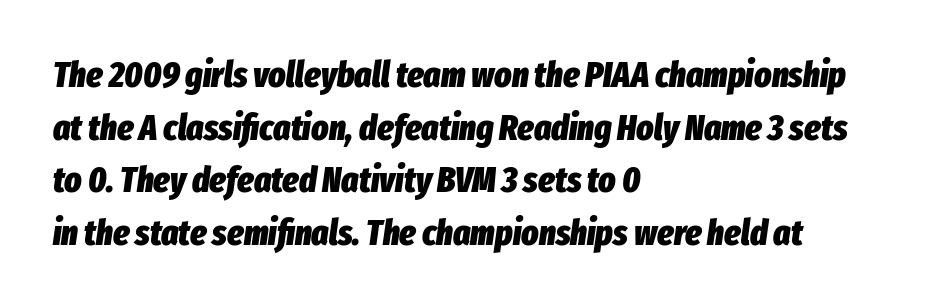
Q: Is the text bold? A: Yes.
Q: Is the text italic (slanted)? A: Yes, it leans right by about 8 degrees.
Q: Is the text underlined? A: No.
Q: How is the paragraph aligned? A: Left-aligned.
Q: Is the spacing between letters normal or unusually wide? A: Normal.
Q: Is the spacing between lines tight, normal or loose? A: Normal.
Q: Width (condensed, normal, or wide)? A: Condensed.
Q: Stroke contrast? A: Low.
Q: x-height? A: Medium.
Q: Monospaced? A: No.
